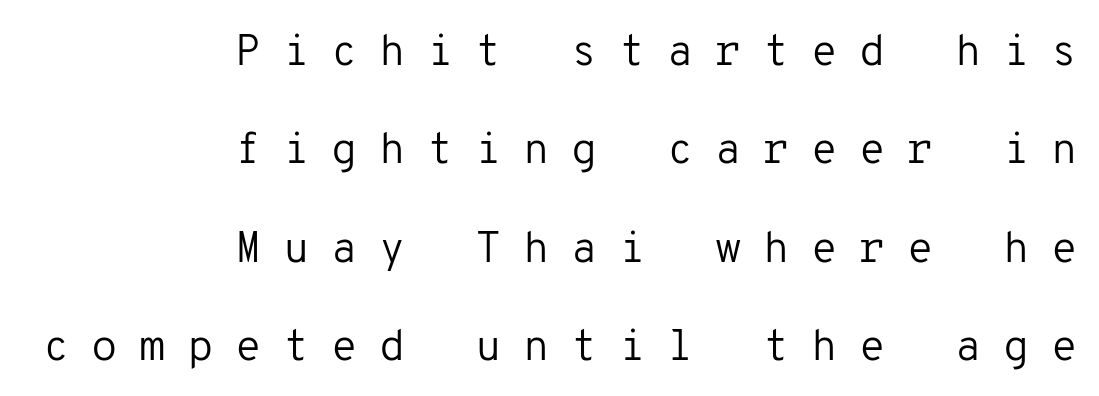
The image shows 43 px regular-weight sans-serif type, upright, monospaced; set right-aligned, loose line spacing (2.29x), unusually wide letter spacing (+0.5 em), not underlined; low stroke contrast and a medium x-height.
